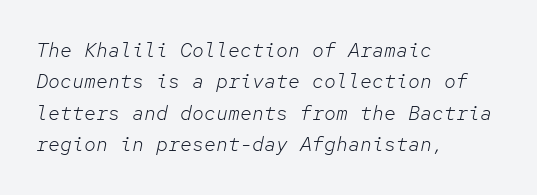
{"italic": "yes", "lean": "right", "slant_degrees": 12, "bold": "no", "underline": "no", "align": "left", "line_spacing": "normal", "line_spacing_ratio": 1.57, "letter_spacing": "normal", "letter_spacing_em": 0.0, "glyph_px": 20}
